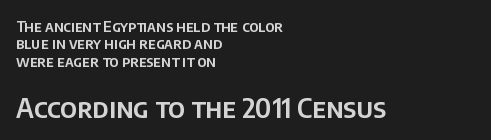
This layout puts the modest block above and the oversized block below. Vertical strokes here are truly vertical. The tracking reads as untouched default to a designer's eye. Teacher's note: observe the even left margin — that is flush-left alignment. Check under the words: just untouched page.
